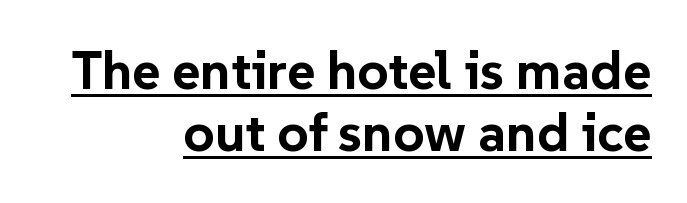
{"serif": "no", "italic": "no", "bold": "yes", "weight": "bold", "width": "normal", "stroke_contrast": "low", "x_height": "medium", "monospaced": "no", "underline": "yes", "align": "right", "line_spacing": "tight", "line_spacing_ratio": 1.14, "letter_spacing": "normal", "letter_spacing_em": 0.0, "glyph_px": 54}
